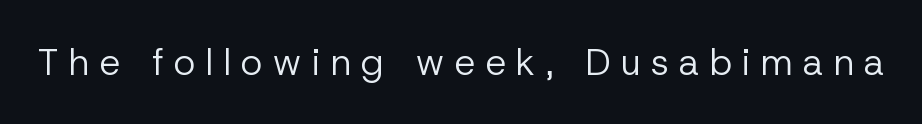
The image shows 37 px regular-weight sans-serif type, upright; set unusually wide letter spacing (+0.27 em), not underlined; low stroke contrast and a medium x-height.
